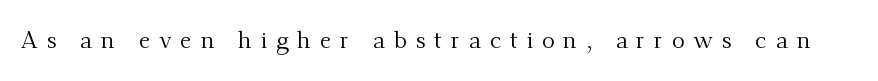
The image shows 24 px text type, upright; set unusually wide letter spacing (+0.37 em), not underlined.
